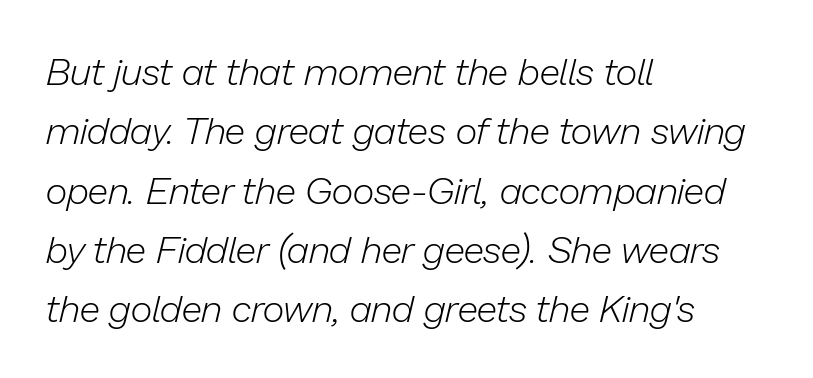
Q: Is the text bold? A: No.
Q: Is the text italic (slanted)? A: Yes, it leans right by about 13 degrees.
Q: Is the text underlined? A: No.
Q: How is the paragraph aligned? A: Left-aligned.
Q: Is the spacing between letters normal or unusually wide? A: Normal.
Q: Is the spacing between lines tight, normal or loose? A: Normal.
Q: Width (condensed, normal, or wide)? A: Normal.
Q: Stroke contrast? A: Low.
Q: x-height? A: Medium.
Q: Monospaced? A: No.
